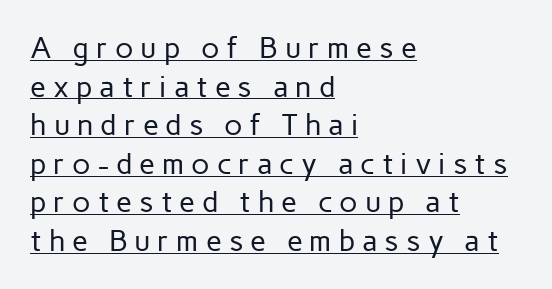
The image shows 29 px regular-weight sans-serif type, upright; set left-aligned, normal line spacing (1.33x), unusually wide letter spacing (+0.24 em), underlined; low stroke contrast and a medium x-height.
